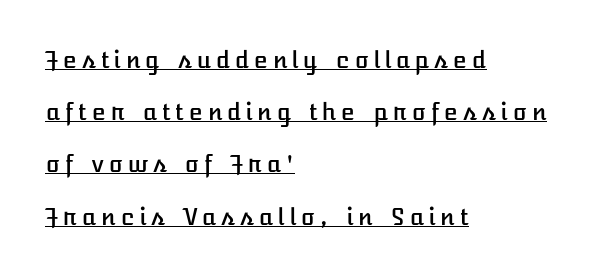
Q: Is the text italic (slanted)? A: No, it is upright.
Q: Is the text underlined? A: Yes.
Q: How is the paragraph aligned? A: Left-aligned.
Q: Is the spacing between lines tight, normal or loose? A: Loose.
